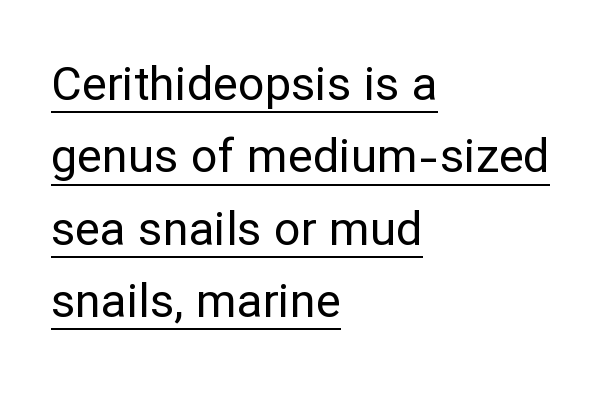
The image shows 47 px regular-weight sans-serif type, upright; set left-aligned, normal line spacing (1.54x), normal letter spacing, underlined; low stroke contrast and a medium x-height.
